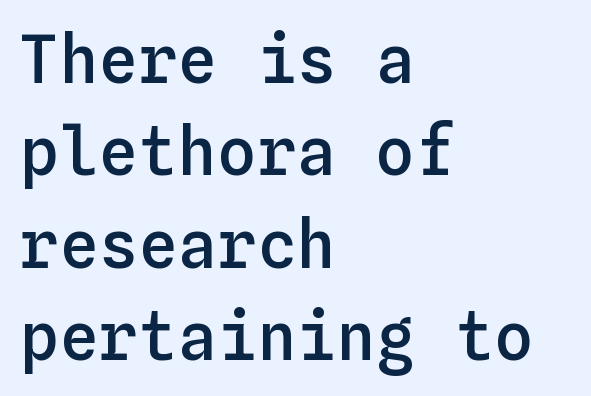
The image shows 66 px semibold type, upright, monospaced; set left-aligned, normal line spacing (1.4x), normal letter spacing, not underlined; low stroke contrast and a medium x-height.
